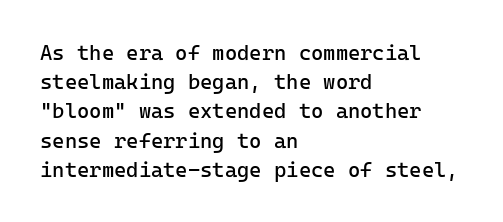
The image shows 21 px text type, upright; set left-aligned, normal line spacing (1.39x), normal letter spacing, not underlined.
